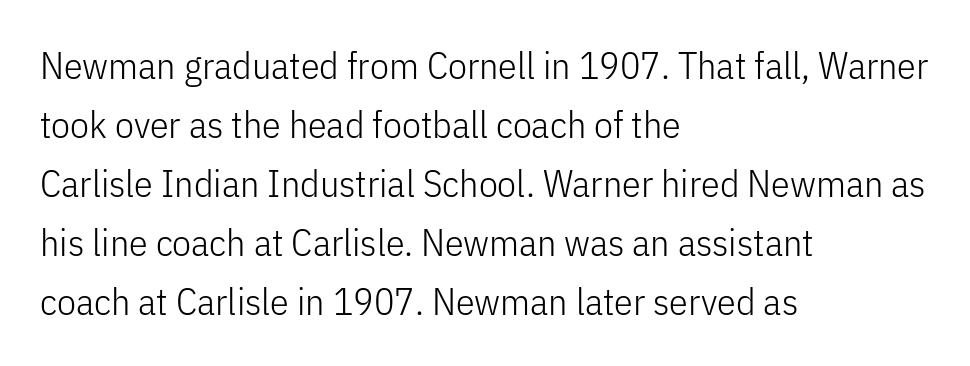
Students, note that the glyphs here touch the page at normal intervals. A typesetter would call this proportional, since set widths differ per character. When letters stand straight like this, we call the style roman or upright. Unmarked baselines from the first word to the last.
